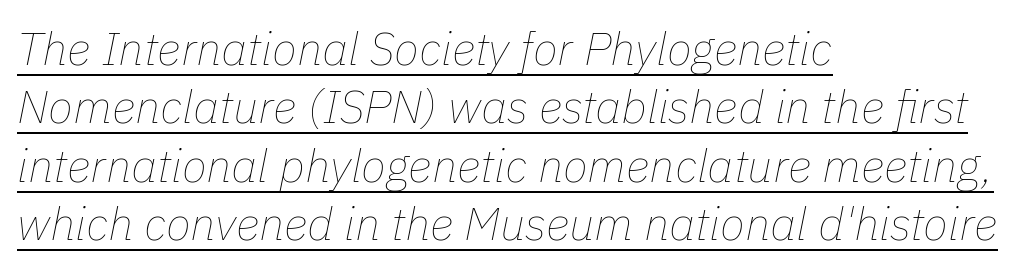
The cut favours lightness, reaching ordinary text weight at its darkest. These lines are rendered in a variable-pitch font. Tracking value appears to be zero — textbook default spacing. There's an unmistakable incline to the writing here.
